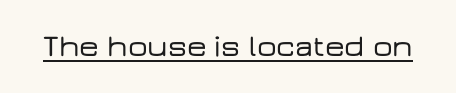
Q: Is the text italic (slanted)? A: No, it is upright.
Q: Is the typeface a serif or a sans-serif typeface? A: Sans-serif.
Q: Is the text underlined? A: Yes.
Q: Is the spacing between letters normal or unusually wide? A: Normal.
Q: Width (condensed, normal, or wide)? A: Wide.
Q: Stroke contrast? A: Low.
Q: x-height? A: Medium.
Q: Monospaced? A: No.
